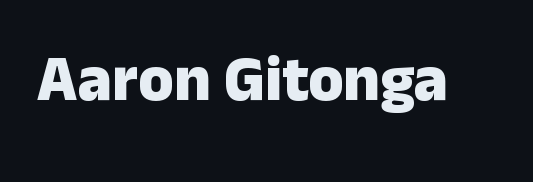
Between one letter and the next there's only the usual sliver of space. Note the varied advance widths — an 'i' is clearly narrower than an 'm'. Rendered with straight, roman letterforms. Beneath every word, the page is bare. Plenty of ink on the page — the face is bold.
